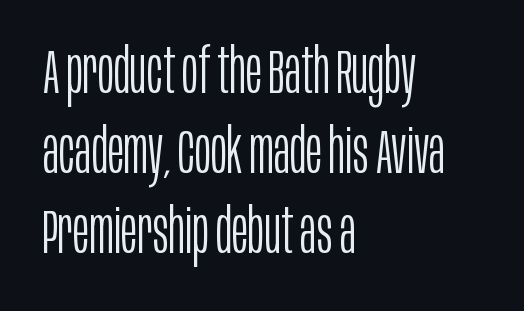
{"serif": "no", "italic": "no", "bold": "no", "weight": "light", "width": "condensed", "stroke_contrast": "low", "x_height": "large", "monospaced": "no", "underline": "no", "align": "left", "line_spacing": "normal", "line_spacing_ratio": 1.29, "letter_spacing": "normal", "letter_spacing_em": 0.0, "glyph_px": 62}
